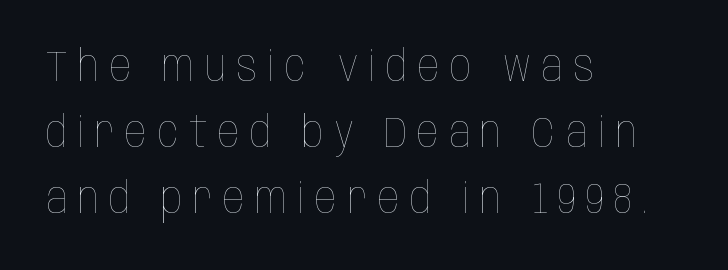
The image shows 43 px thin, condensed type, upright; set left-aligned, normal line spacing (1.53x), unusually wide letter spacing (+0.24 em), not underlined; low stroke contrast and a large x-height.
